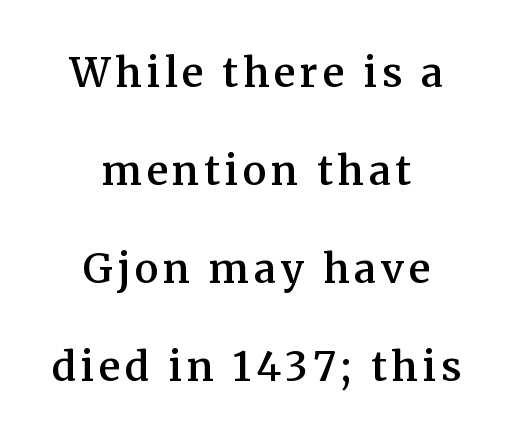
Firm but not heavy-handed strokes: this text is semibold. The rag falls on both sides of this text block equally. A serif font was chosen for this passage. The rendering uses natural spacing where letterforms have individual widths. Letters rest on an invisible, unmarked baseline. The axis of the letterforms is exactly vertical.
